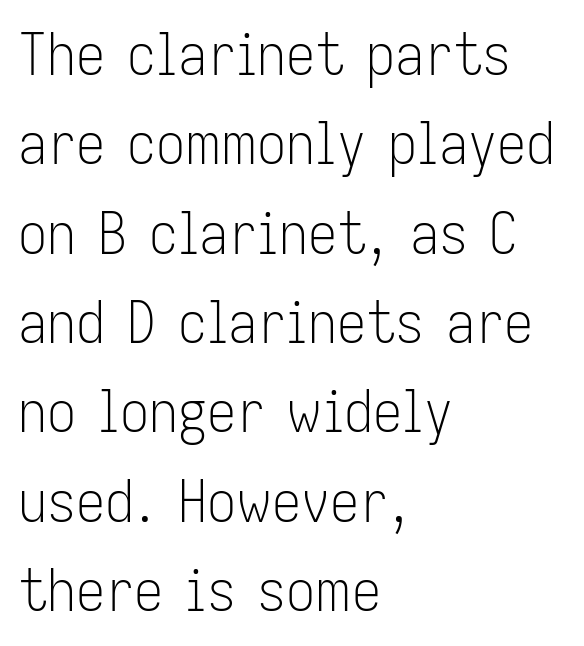
{"serif": "no", "italic": "no", "bold": "no", "weight": "light", "width": "condensed", "stroke_contrast": "low", "x_height": "medium", "monospaced": "no", "underline": "no", "align": "left", "line_spacing": "normal", "line_spacing_ratio": 1.54, "letter_spacing": "normal", "letter_spacing_em": 0.0, "glyph_px": 58}
